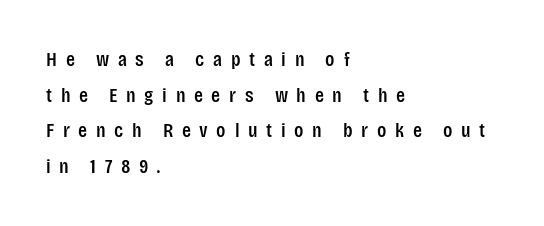
{"italic": "no", "underline": "no", "align": "left", "line_spacing": "normal", "line_spacing_ratio": 1.7, "letter_spacing": "wide", "letter_spacing_em": 0.41, "glyph_px": 21}
